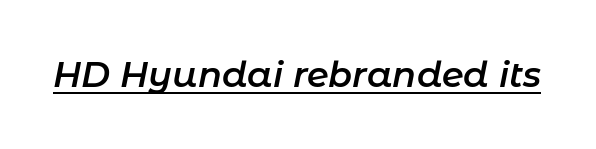
The tracking reads as untouched default to a designer's eye. Here the designer chose a conventional face with non-uniform glyph widths. Stroke thickness is moderately raised; the sample reads as semibold. Looks like someone drew a line under every word here.
